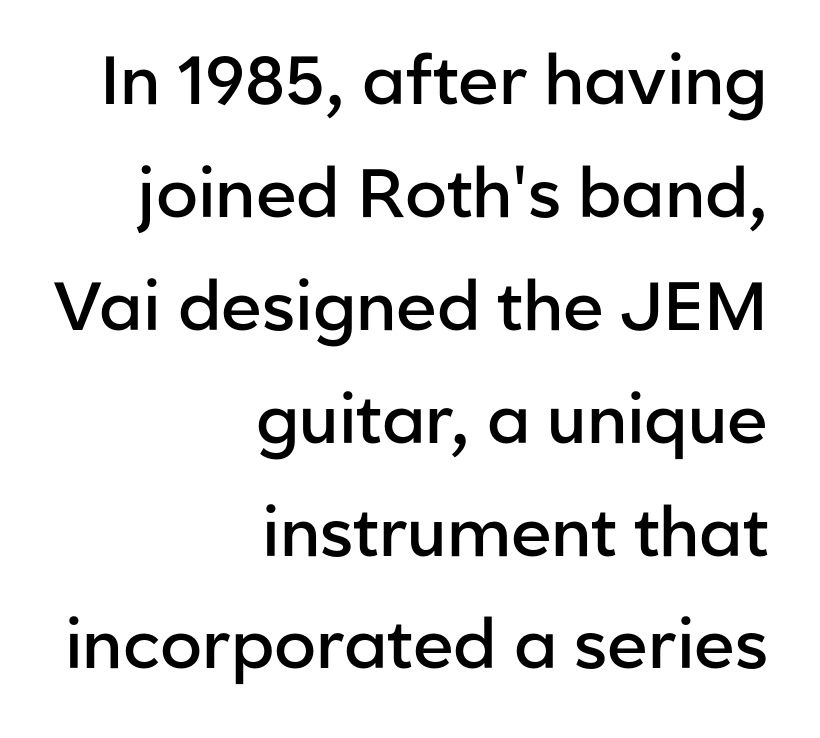
{"serif": "no", "italic": "no", "bold": "semi", "weight": "semibold", "width": "normal", "stroke_contrast": "low", "x_height": "medium", "monospaced": "no", "underline": "no", "align": "right", "line_spacing": "normal", "line_spacing_ratio": 1.66, "letter_spacing": "normal", "letter_spacing_em": 0.0, "glyph_px": 68}
